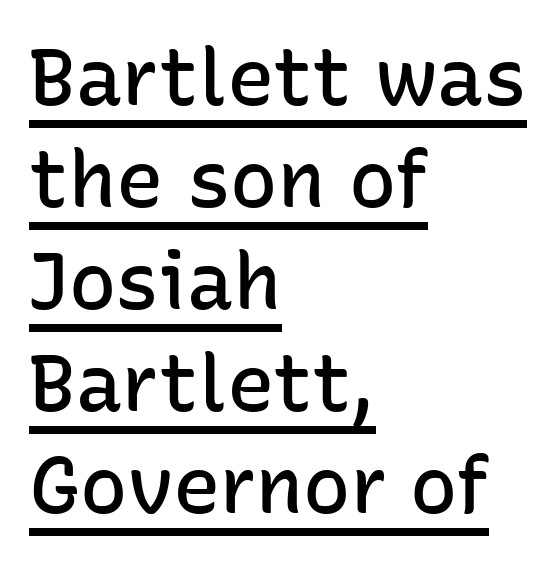
The axis of the letterforms is exactly vertical. The type is set solid horizontally, with unmodified tracking. The designer went with a sans here, leaving each stem footless. Like a heading marked for emphasis, these lines bear an underscore.
